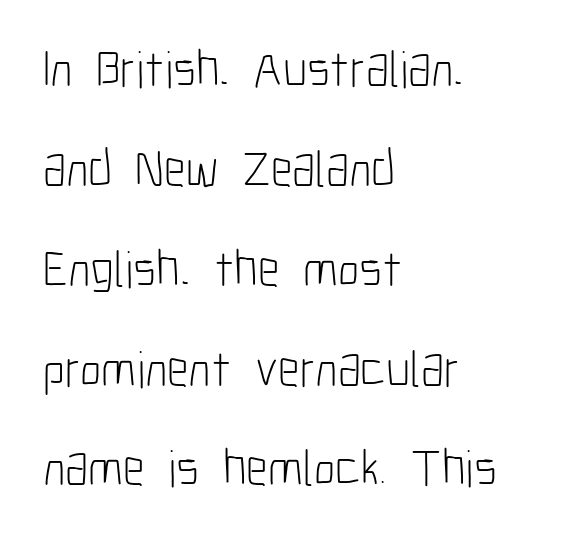
{"serif": "no", "italic": "no", "bold": "no", "weight": "light", "width": "condensed", "stroke_contrast": "low", "x_height": "medium", "monospaced": "no", "underline": "no", "align": "left", "line_spacing": "loose", "line_spacing_ratio": 1.92, "letter_spacing": "normal", "letter_spacing_em": 0.0, "glyph_px": 52}
